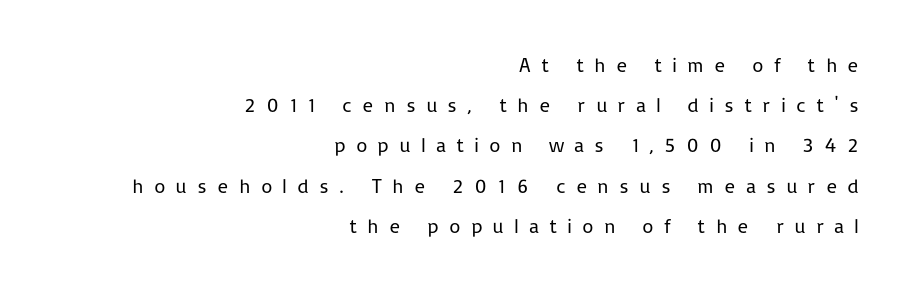
Q: Is the text bold? A: No.
Q: Is the text italic (slanted)? A: No, it is upright.
Q: Is the text underlined? A: No.
Q: How is the paragraph aligned? A: Right-aligned.
Q: Is the spacing between letters normal or unusually wide? A: Unusually wide.
Q: Is the spacing between lines tight, normal or loose? A: Loose.
